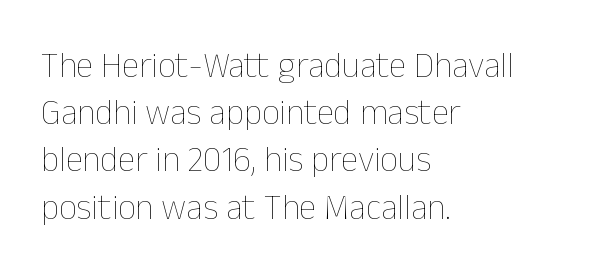
The image shows 35 px thin type, upright; set left-aligned, normal line spacing (1.35x), normal letter spacing, not underlined; low stroke contrast and a medium x-height.
